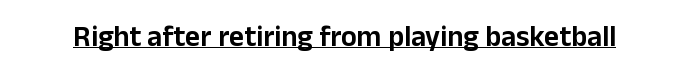
Q: Is the text italic (slanted)? A: No, it is upright.
Q: Is the typeface a serif or a sans-serif typeface? A: Sans-serif.
Q: Is the text underlined? A: Yes.
Q: Is the spacing between letters normal or unusually wide? A: Normal.
Q: Width (condensed, normal, or wide)? A: Normal.
Q: Stroke contrast? A: Low.
Q: x-height? A: Medium.
Q: Monospaced? A: No.
